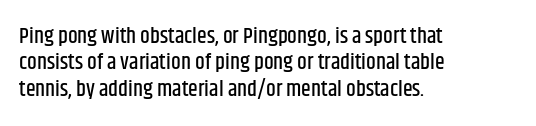
The image shows 22 px text type, upright; set left-aligned, line spacing 1.2x, normal letter spacing, not underlined.
